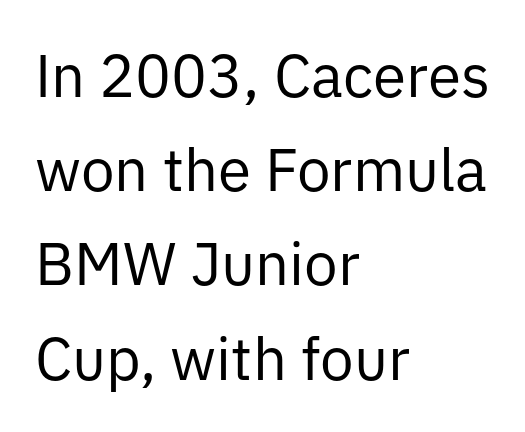
The image shows 60 px regular-weight sans-serif type, upright; set left-aligned, normal line spacing (1.57x), normal letter spacing, not underlined; low stroke contrast and a medium x-height.
